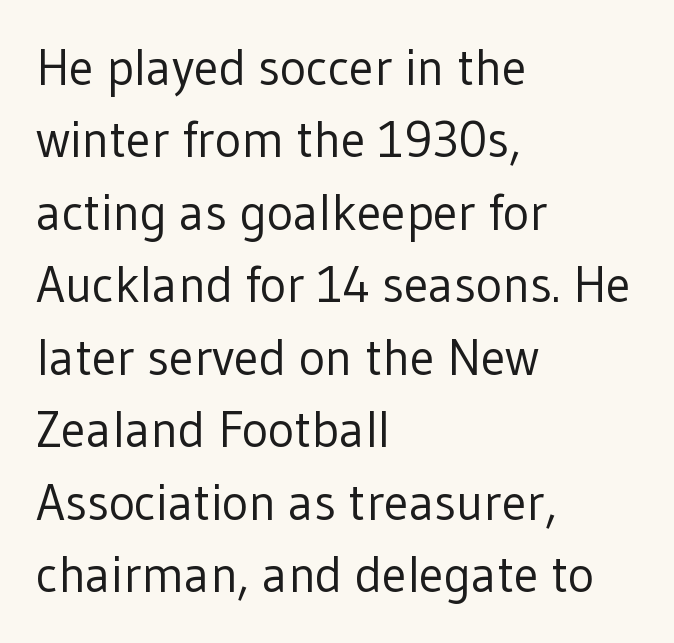
The letterforms sit shoulder to shoulder at normal distance. Typographically, this falls in the sans-serif category. This sample keeps an unexceptional amount of space between lines. The rendering anchors every line to the left-hand side.
